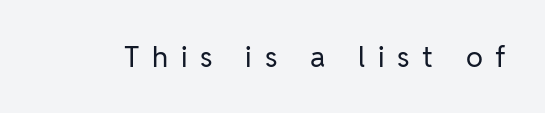
{"serif": "no", "italic": "no", "bold": "no", "weight": "regular", "width": "normal", "stroke_contrast": "low", "x_height": "medium", "monospaced": "no", "underline": "no", "letter_spacing": "wide", "letter_spacing_em": 0.44, "glyph_px": 29}
